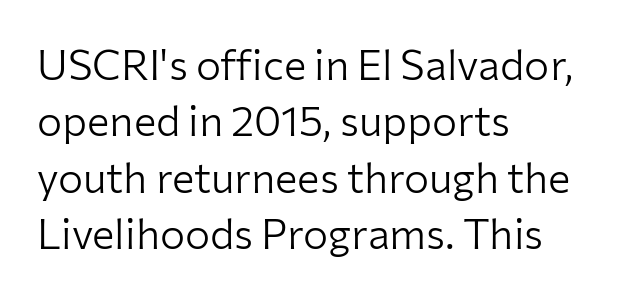
{"serif": "no", "italic": "no", "bold": "no", "weight": "light", "width": "normal", "stroke_contrast": "low", "x_height": "medium", "monospaced": "no", "underline": "no", "align": "left", "line_spacing": "normal", "line_spacing_ratio": 1.34, "letter_spacing": "normal", "letter_spacing_em": 0.0, "glyph_px": 42}
